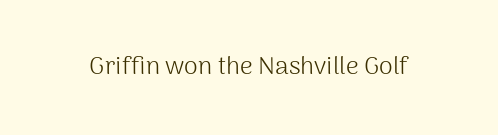
{"italic": "no", "bold": "no", "underline": "no", "letter_spacing": "normal", "letter_spacing_em": 0.0, "glyph_px": 25}
